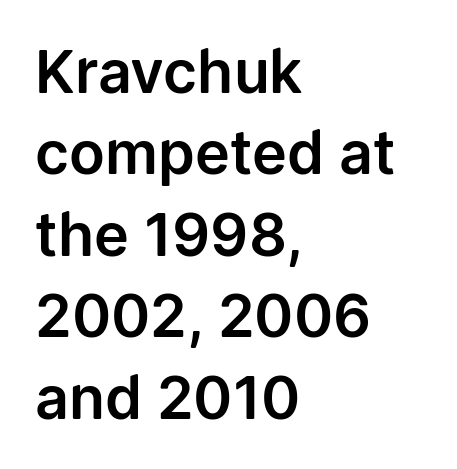
Q: Is the text italic (slanted)? A: No, it is upright.
Q: Is the typeface a serif or a sans-serif typeface? A: Sans-serif.
Q: Is the text underlined? A: No.
Q: How is the paragraph aligned? A: Left-aligned.
Q: Is the spacing between letters normal or unusually wide? A: Normal.
Q: Is the spacing between lines tight, normal or loose? A: Normal.
Q: Width (condensed, normal, or wide)? A: Normal.
Q: Stroke contrast? A: Low.
Q: x-height? A: Medium.
Q: Monospaced? A: No.
